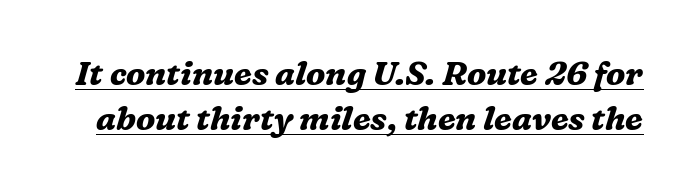
Italic? Definitely — the glyphs are oblique. The typesetting leans heavy: a genuine bold. Regular leading. Look at the tracking — it's just the regular setting, nothing added. Is this a fixed-width face? No — the glyphs have proportional, varying widths. Decoration check: the copy is underlined.
